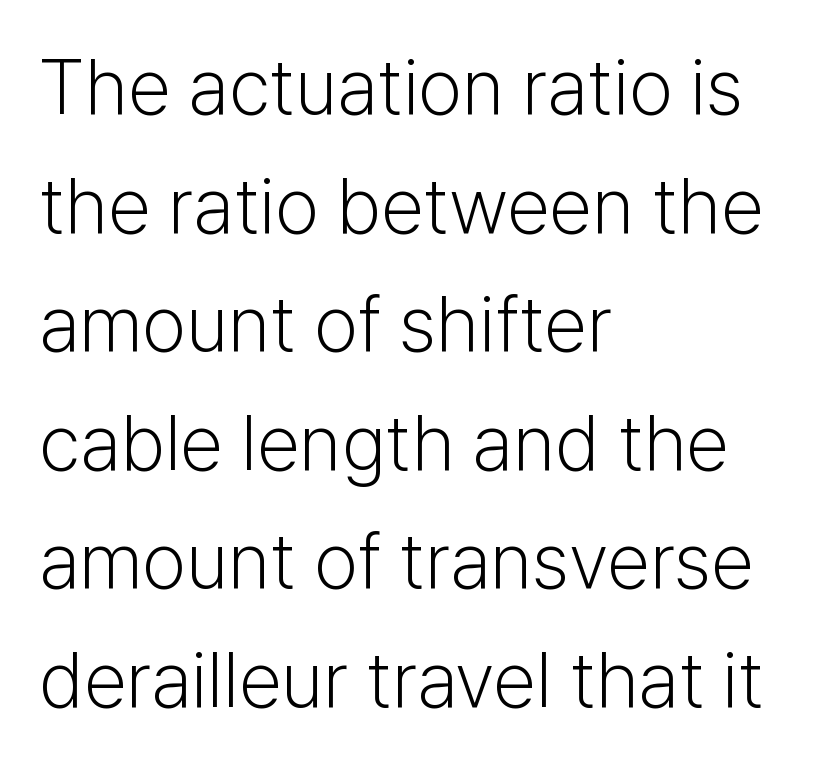
Plain, unruled lines of type. Is the letter spacing exaggerated? No — it looks like the ordinary default. Weight: in the light-to-regular range. Vertical spacing — default. Serif or sans? Sans — the stroke terminals are bare.
